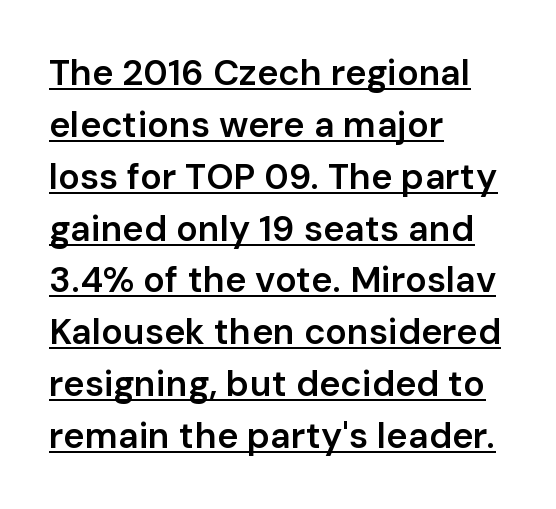
The image shows 36 px semibold sans-serif type, upright; set left-aligned, normal line spacing (1.44x), normal letter spacing, underlined; low stroke contrast and a medium x-height.
